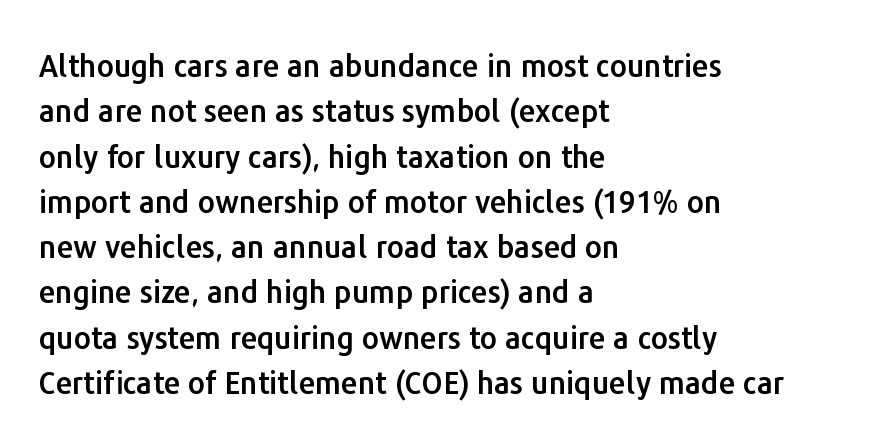
Rows of type keep a routine distance in the vertical direction. The letters stand straight up with perfectly vertical stems. The passage is arranged the way most books set body copy — flush left. A typesetter would call this proportional, since set widths differ per character. A typesetter would call this zero additional tracking.
